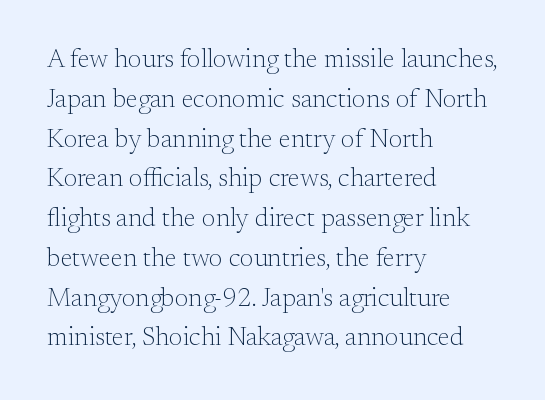
Nobody touched the tracking dial on this one. Line starts are locked; line ends wander. The block of text has a typical density, with ordinary space between rows. The glyphs are unaccompanied by any horizontal stroke below them. Notice how the stems are strictly vertical — no italics here. These glyphs show unthickened strokes, regular width or finer.
